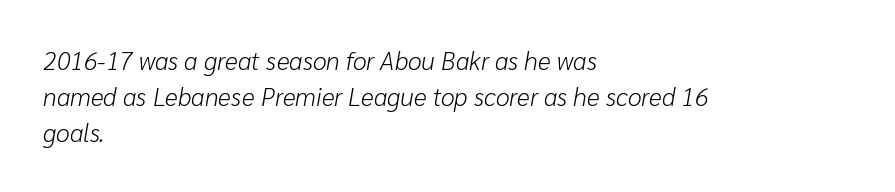
Slant detected: the letters are inclined. Successive baselines arrive at the customary interval. Underline: absent. These lines keep a tight, regular rhythm from letter to letter.
